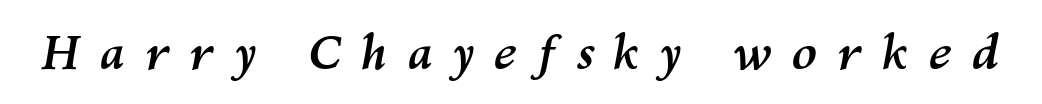
Q: Is the text bold? A: Yes.
Q: Is the text italic (slanted)? A: Yes, it leans right by about 10 degrees.
Q: Is the text underlined? A: No.
Q: Is the spacing between letters normal or unusually wide? A: Unusually wide.
Q: Width (condensed, normal, or wide)? A: Normal.
Q: Stroke contrast? A: Medium.
Q: x-height? A: Medium.
Q: Monospaced? A: No.
